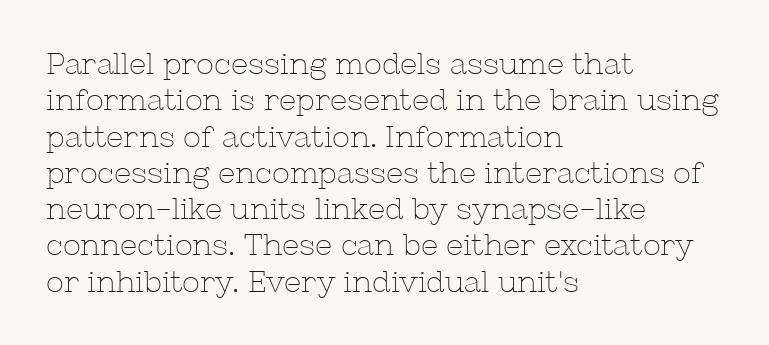
Every character sits straight up, as roman type does. Tracking value appears to be zero — textbook default spacing. The words here are not underlined. The designer went with a serif here, giving each stem small feet. The font sits on the lighter half of the weight spectrum, regular included.
